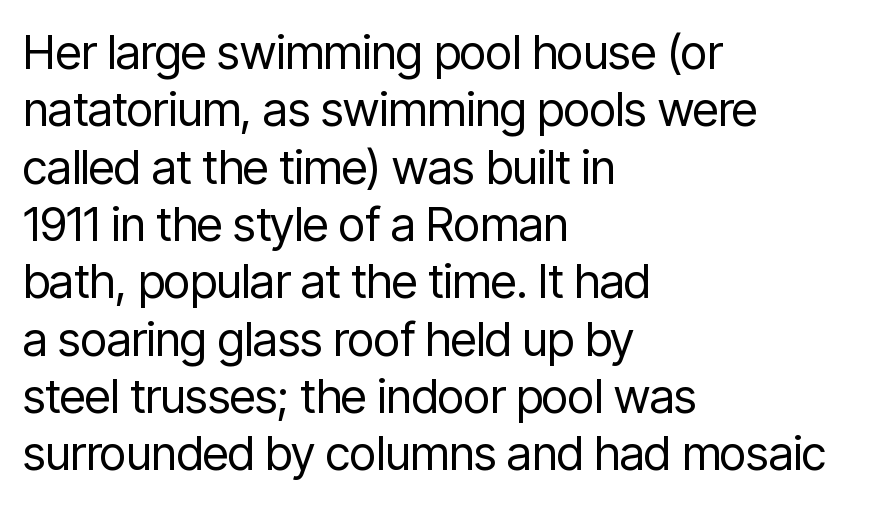
Beneath every word, the page is bare. Line starts are locked; line ends wander. You can tell it's not italic because the verticals are truly vertical. The cut favours lightness, reaching ordinary text weight at its darkest. Does extra space separate the letters? No, they use regular spacing. Varying glyph widths throughout — classic text-font behaviour.
